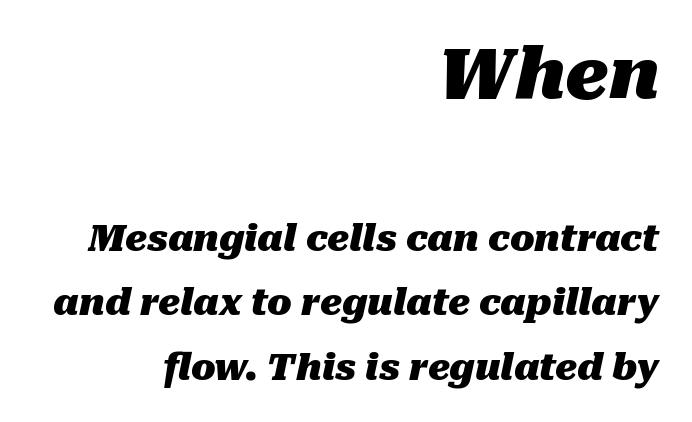
{"italic": "yes", "lean": "right", "slant_degrees": 10, "bold": "yes", "weight": "heavy", "width": "normal", "stroke_contrast": "medium", "x_height": "medium", "monospaced": "no", "underline": "no", "align": "right", "line_spacing_ratio": 1.79, "letter_spacing": "normal", "letter_spacing_em": 0.0, "larger_block": "first", "size_ratio": 1.97, "glyph_px": 71}
